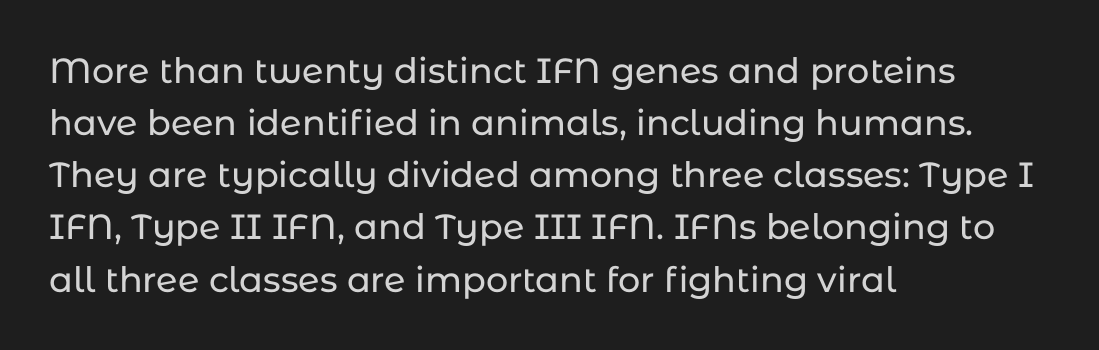
The image shows 35 px sans-serif type, upright; set left-aligned, normal line spacing (1.49x), normal letter spacing, not underlined; low stroke contrast and a medium x-height.
